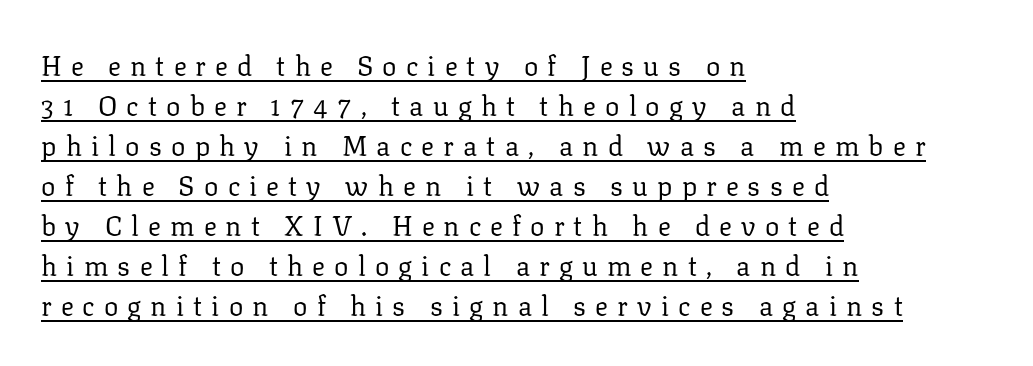
Q: Is the text bold? A: No.
Q: Is the text italic (slanted)? A: No, it is upright.
Q: Is the text underlined? A: Yes.
Q: How is the paragraph aligned? A: Left-aligned.
Q: Is the spacing between letters normal or unusually wide? A: Unusually wide.
Q: Is the spacing between lines tight, normal or loose? A: Normal.
